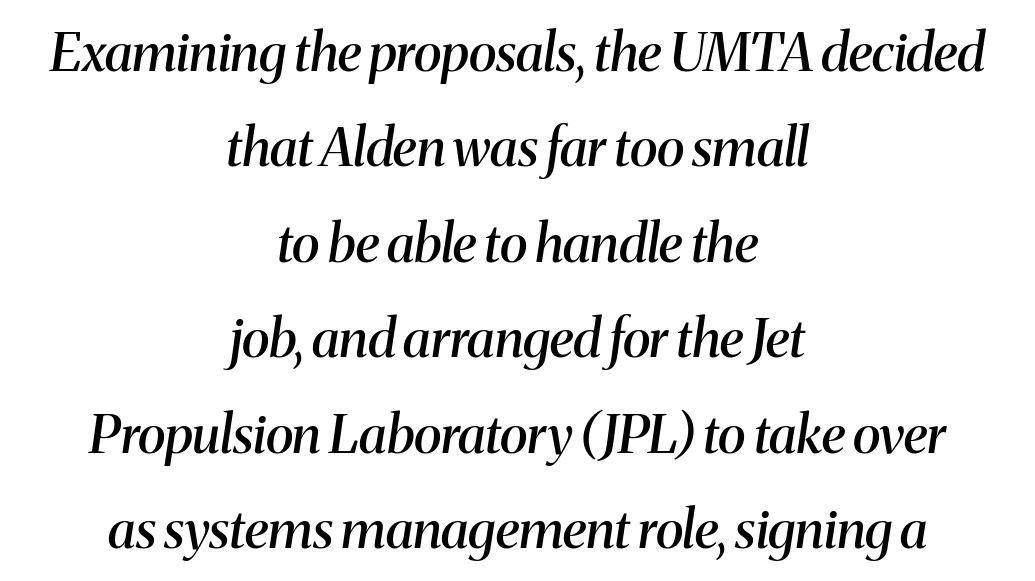
Looking at the ascenders, they clearly lean. The characters display serif detailing at their extremities. Proportional: the letters do not fall into vertical columns. The passage shown is not underscored anywhere.
